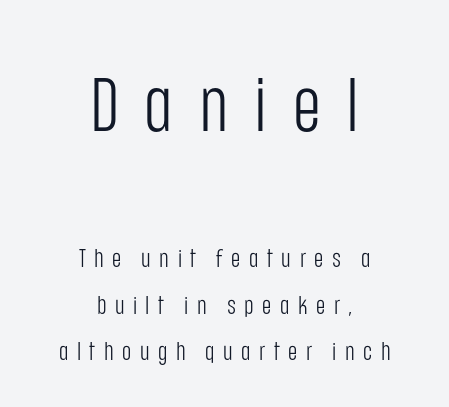
Q: Is the text bold? A: No.
Q: Is the text italic (slanted)? A: No, it is upright.
Q: Is the typeface a serif or a sans-serif typeface? A: Sans-serif.
Q: Is the text underlined? A: No.
Q: How is the paragraph aligned? A: Centered.
Q: Is the spacing between letters normal or unusually wide? A: Unusually wide.
Q: Which block of text is set in a larger size, the first (top) or the second (bottom)? A: The first (top) one.
Q: Width (condensed, normal, or wide)? A: Condensed.
Q: Stroke contrast? A: Low.
Q: x-height? A: Large.
Q: Monospaced? A: No.
